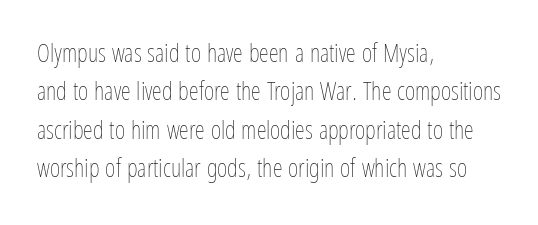
{"italic": "no", "bold": "no", "underline": "no", "align": "left", "line_spacing": "normal", "line_spacing_ratio": 1.54, "letter_spacing": "normal", "letter_spacing_em": 0.0, "glyph_px": 25}
